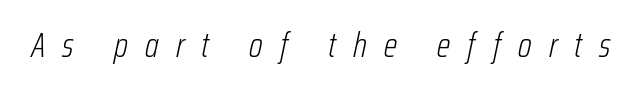
Q: Is the text bold? A: No.
Q: Is the text italic (slanted)? A: Yes, it leans right by about 12 degrees.
Q: Is the text underlined? A: No.
Q: Is the spacing between letters normal or unusually wide? A: Unusually wide.
Q: Width (condensed, normal, or wide)? A: Condensed.
Q: Stroke contrast? A: Low.
Q: x-height? A: Medium.
Q: Monospaced? A: No.
